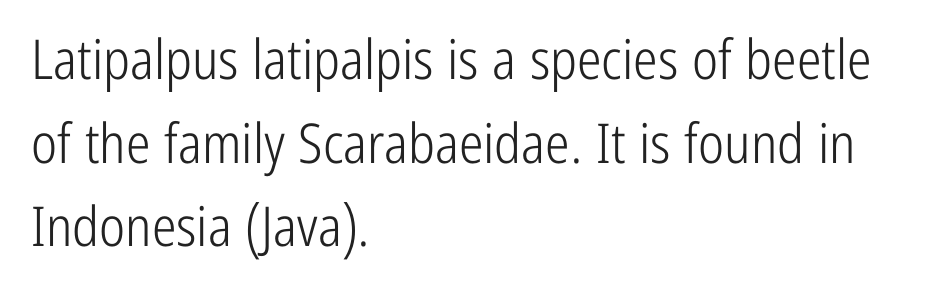
{"serif": "no", "italic": "no", "bold": "no", "weight": "light", "width": "condensed", "stroke_contrast": "low", "x_height": "medium", "monospaced": "no", "underline": "no", "align": "left", "line_spacing": "normal", "line_spacing_ratio": 1.52, "letter_spacing": "normal", "letter_spacing_em": 0.0, "glyph_px": 55}
